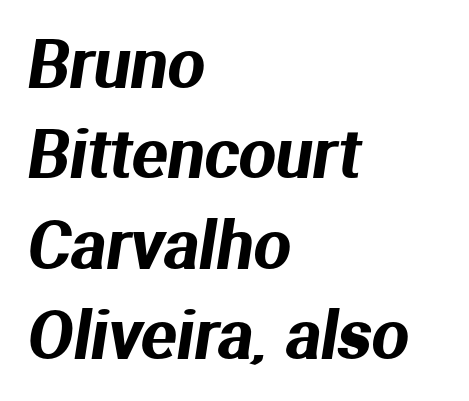
Q: Is the typeface a serif or a sans-serif typeface? A: Sans-serif.
Q: Is the text underlined? A: No.
Q: How is the paragraph aligned? A: Left-aligned.
Q: Is the spacing between letters normal or unusually wide? A: Normal.
Q: Is the spacing between lines tight, normal or loose? A: Normal.
Q: Width (condensed, normal, or wide)? A: Normal.
Q: Stroke contrast? A: Medium.
Q: x-height? A: Medium.
Q: Monospaced? A: No.
